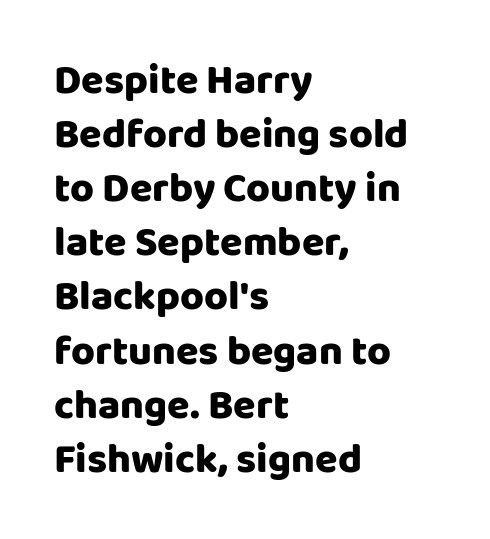
Q: Is the text italic (slanted)? A: No, it is upright.
Q: Is the typeface a serif or a sans-serif typeface? A: Sans-serif.
Q: Is the text underlined? A: No.
Q: How is the paragraph aligned? A: Left-aligned.
Q: Is the spacing between letters normal or unusually wide? A: Normal.
Q: Is the spacing between lines tight, normal or loose? A: Normal.
Q: Width (condensed, normal, or wide)? A: Normal.
Q: Stroke contrast? A: Low.
Q: x-height? A: Large.
Q: Monospaced? A: No.
